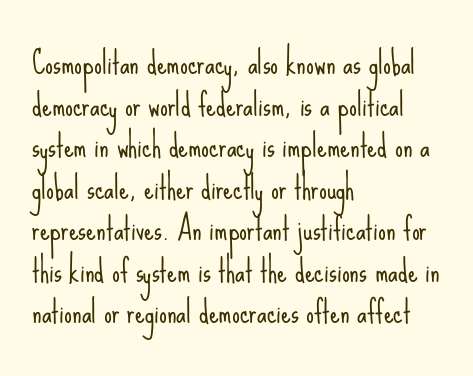
Q: Is the text bold? A: No.
Q: Is the text italic (slanted)? A: No, it is upright.
Q: Is the typeface a serif or a sans-serif typeface? A: Sans-serif.
Q: Is the text underlined? A: No.
Q: How is the paragraph aligned? A: Left-aligned.
Q: Is the spacing between letters normal or unusually wide? A: Normal.
Q: Is the spacing between lines tight, normal or loose? A: Normal.
Q: Width (condensed, normal, or wide)? A: Condensed.
Q: Stroke contrast? A: Low.
Q: x-height? A: Small.
Q: Monospaced? A: No.
